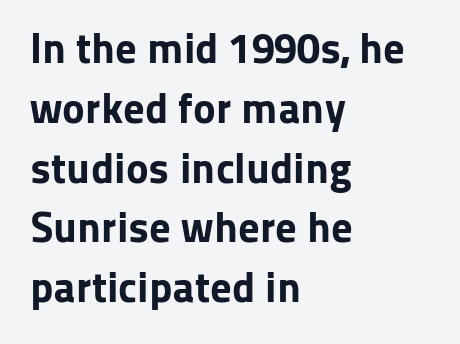
The image shows 43 px bold sans-serif type, upright; set left-aligned, normal line spacing (1.39x), normal letter spacing, not underlined; low stroke contrast and a medium x-height.
